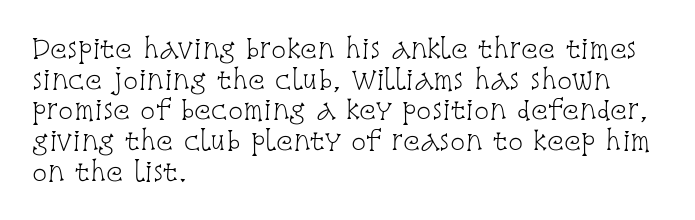
{"italic": "no", "bold": "no", "underline": "no", "align": "left", "line_spacing_ratio": 1.23, "letter_spacing": "normal", "letter_spacing_em": 0.0, "glyph_px": 25}
